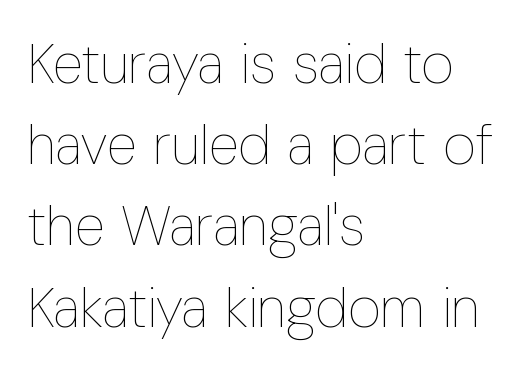
The image shows 56 px thin, condensed type, upright; set left-aligned, normal line spacing (1.45x), normal letter spacing, not underlined; low stroke contrast and a medium x-height.
